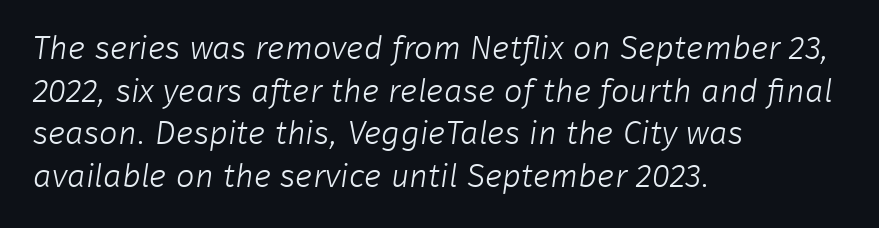
Q: Is the text bold? A: No.
Q: Is the typeface a serif or a sans-serif typeface? A: Sans-serif.
Q: Is the text underlined? A: No.
Q: How is the paragraph aligned? A: Left-aligned.
Q: Is the spacing between letters normal or unusually wide? A: Normal.
Q: Is the spacing between lines tight, normal or loose? A: Normal.
Q: Width (condensed, normal, or wide)? A: Normal.
Q: Stroke contrast? A: Low.
Q: x-height? A: Medium.
Q: Monospaced? A: No.
